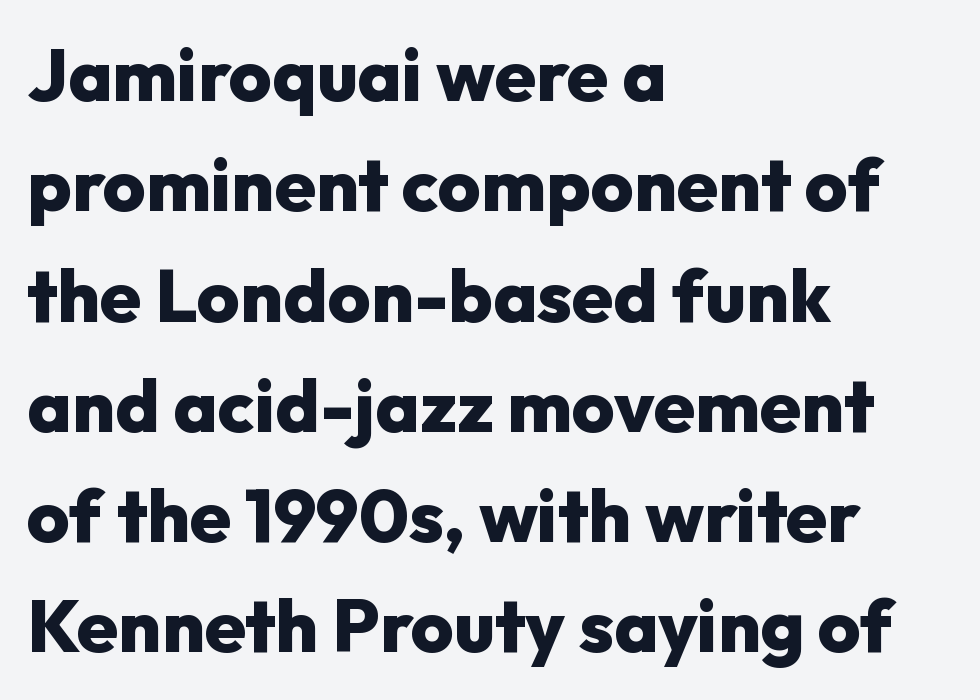
The image shows 74 px heavy sans-serif type, upright; set left-aligned, normal line spacing (1.49x), normal letter spacing, not underlined; low stroke contrast and a medium x-height.
